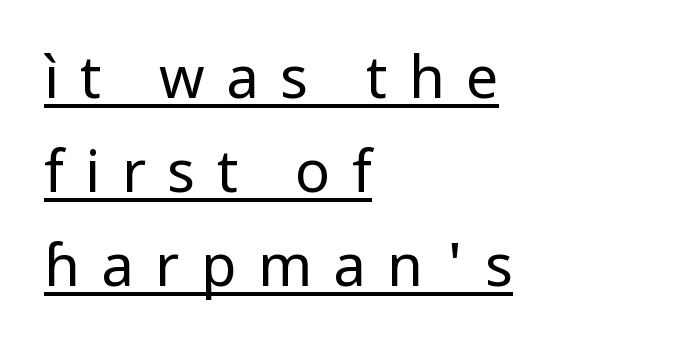
Observe the wide spacing: letters keep a clear distance from each other. When letters stand straight like this, we call the style roman or upright. Does a line run under the words? Yes, clearly. Do the characters align in a grid? No, the font is proportional. The vertical gap from one line to the next is medium.
